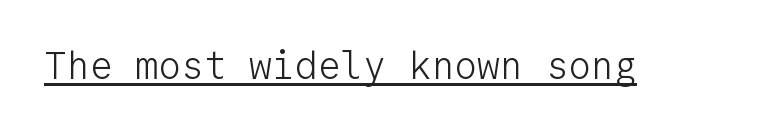
Q: Is the text bold? A: No.
Q: Is the text italic (slanted)? A: No, it is upright.
Q: Is the typeface a serif or a sans-serif typeface? A: Sans-serif.
Q: Is the text underlined? A: Yes.
Q: Is the spacing between letters normal or unusually wide? A: Normal.
Q: Width (condensed, normal, or wide)? A: Normal.
Q: Stroke contrast? A: Low.
Q: x-height? A: Medium.
Q: Monospaced? A: Yes.
